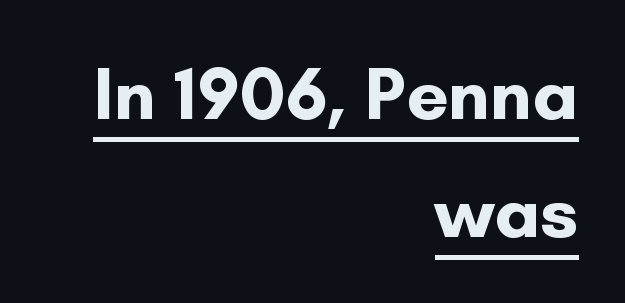
{"serif": "no", "italic": "no", "bold": "yes", "weight": "bold", "width": "normal", "stroke_contrast": "low", "x_height": "small", "monospaced": "no", "underline": "yes", "align": "right", "line_spacing": "normal", "line_spacing_ratio": 1.57, "letter_spacing": "normal", "letter_spacing_em": 0.0, "glyph_px": 75}
